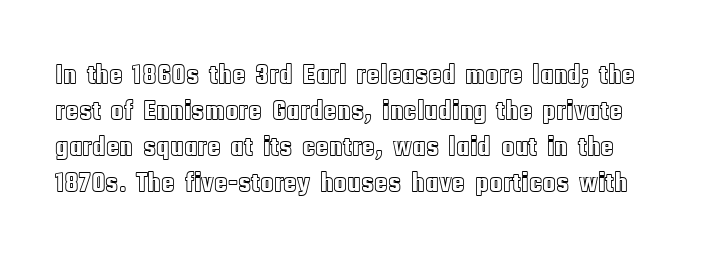
If you measured baseline to baseline, you'd find a middling distance. It's the straight-up-and-down kind of type. The type is set solid horizontally, with unmodified tracking. These lines are rendered in a variable-pitch font. Descenders hang freely into open space.
